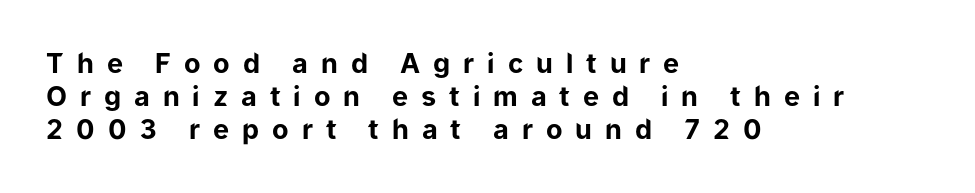
The image shows 27 px bold type, upright; set left-aligned, line spacing 1.23x, unusually wide letter spacing (+0.48 em), not underlined.
